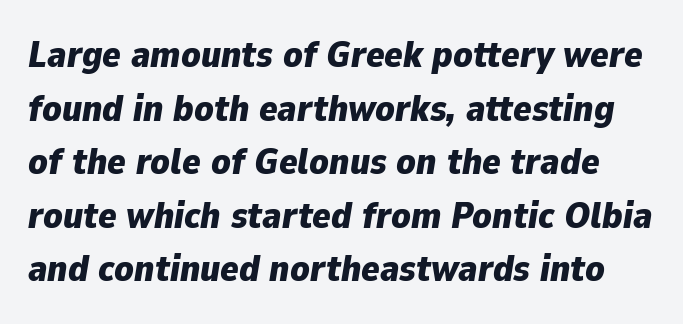
Q: Is the text bold? A: Yes.
Q: Is the text italic (slanted)? A: Yes, it leans right by about 9 degrees.
Q: Is the text underlined? A: No.
Q: Is the spacing between letters normal or unusually wide? A: Normal.
Q: Is the spacing between lines tight, normal or loose? A: Normal.
Q: Width (condensed, normal, or wide)? A: Normal.
Q: Stroke contrast? A: Low.
Q: x-height? A: Medium.
Q: Monospaced? A: No.
